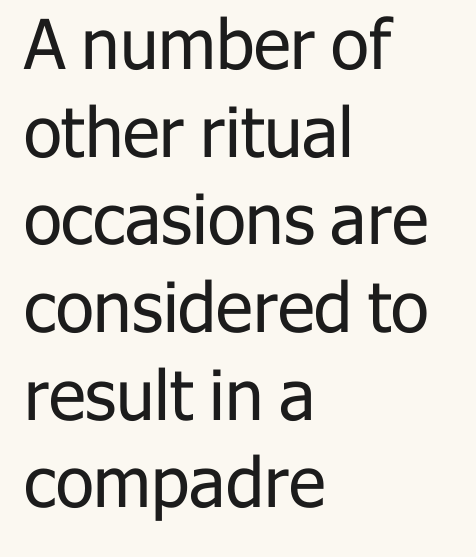
Q: Is the text bold? A: No.
Q: Is the text italic (slanted)? A: No, it is upright.
Q: Is the typeface a serif or a sans-serif typeface? A: Sans-serif.
Q: Is the text underlined? A: No.
Q: How is the paragraph aligned? A: Left-aligned.
Q: Is the spacing between letters normal or unusually wide? A: Normal.
Q: Is the spacing between lines tight, normal or loose? A: Normal.
Q: Width (condensed, normal, or wide)? A: Normal.
Q: Stroke contrast? A: Low.
Q: x-height? A: Medium.
Q: Monospaced? A: No.
